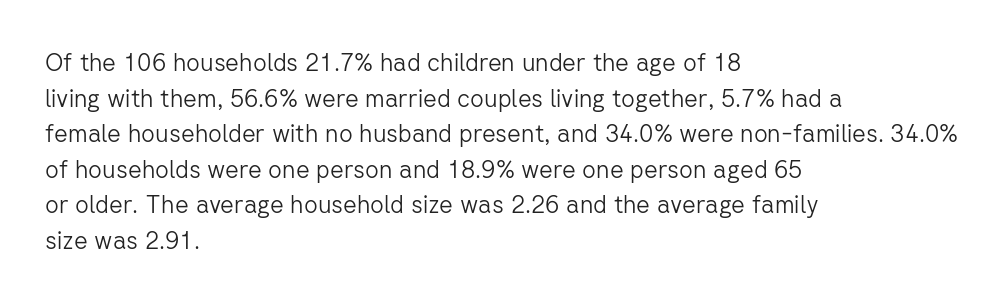
No italicization has been applied; the sample stays upright. Each line starts at the same left margin while the right side varies. Weight: regular or lighter. Compared with typical paragraphs, the rows here are spaced about the same. No extra tracking has been applied to these lines. Any mark beneath the type? The region is blank.
